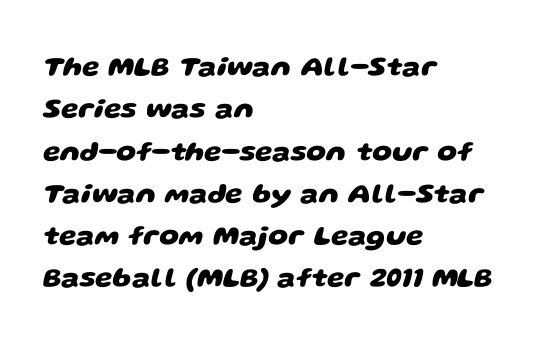
The image shows 28 px heavy, wide sans-serif type; set left-aligned, normal line spacing (1.51x), normal letter spacing, not underlined; low stroke contrast and a large x-height.
